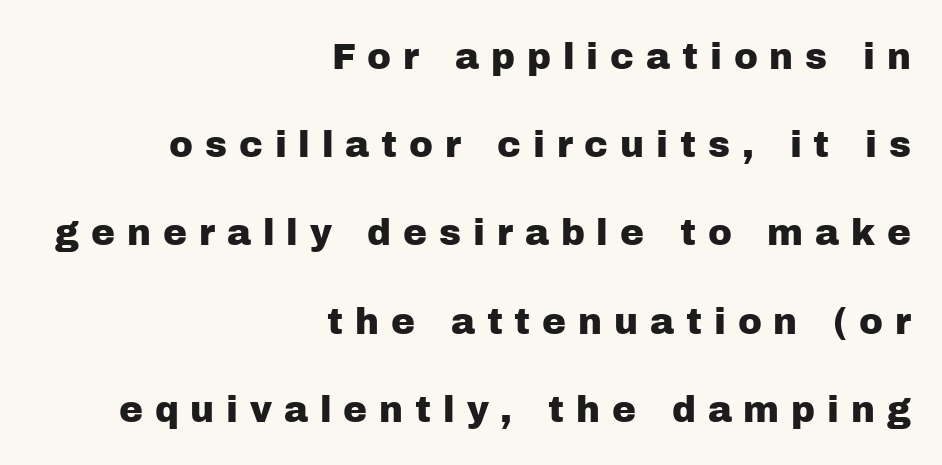
The image shows 36 px sans-serif type, upright; set right-aligned, loose line spacing (2.45x), unusually wide letter spacing (+0.33 em), not underlined; low stroke contrast and a medium x-height.
